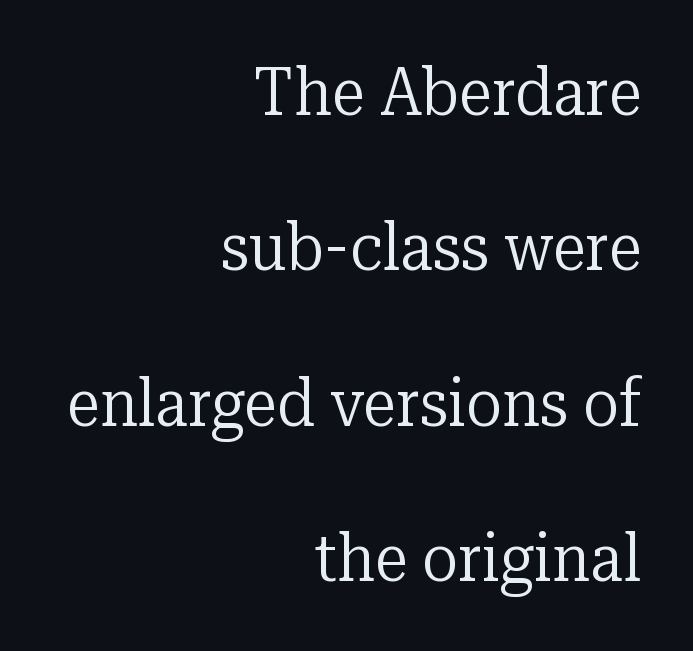
Notice the wide empty band between every row — that's loose leading. The letters carry serifs — small finishing strokes at the ends of their stems. This sample is right-justified, so line beginnings fall wherever the words allow. Each word holds together tightly as a unit, with standard inter-letter gaps. Here the designer chose a conventional face with non-uniform glyph widths.
